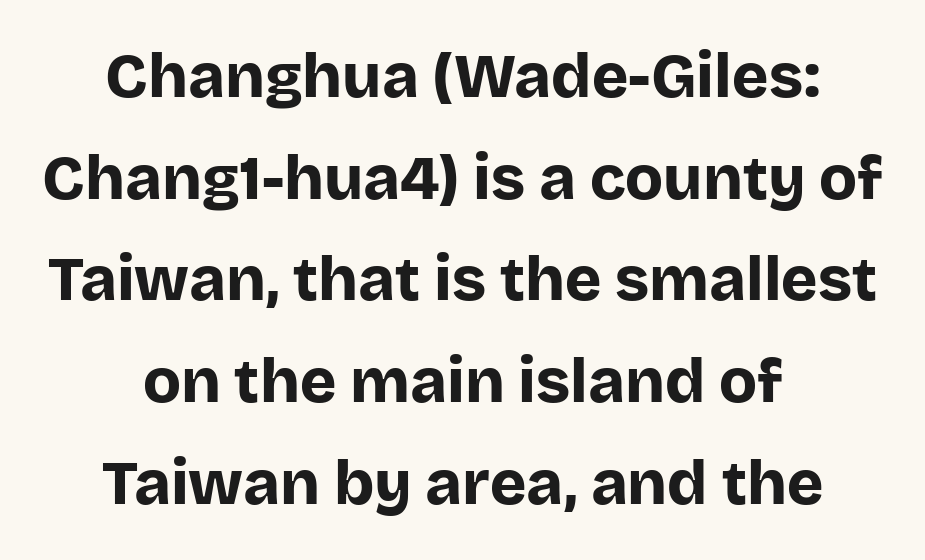
{"serif": "no", "italic": "no", "bold": "yes", "weight": "bold", "width": "normal", "stroke_contrast": "low", "x_height": "large", "monospaced": "no", "underline": "no", "align": "center", "line_spacing": "normal", "line_spacing_ratio": 1.64, "letter_spacing": "normal", "letter_spacing_em": 0.0, "glyph_px": 62}
